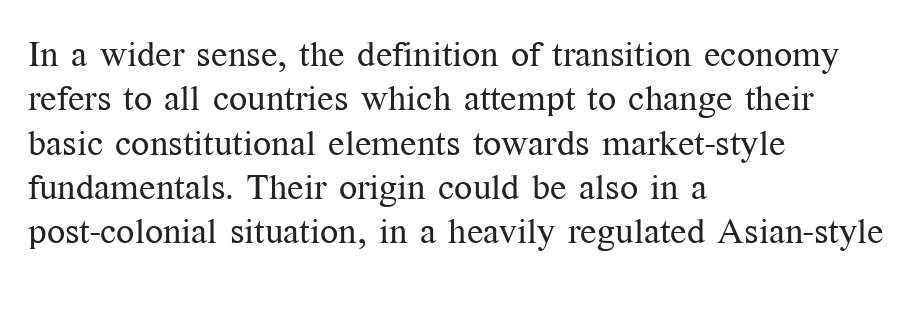
Q: Is the text bold? A: No.
Q: Is the text italic (slanted)? A: No, it is upright.
Q: Is the typeface a serif or a sans-serif typeface? A: Serif.
Q: Is the text underlined? A: No.
Q: How is the paragraph aligned? A: Left-aligned.
Q: Is the spacing between letters normal or unusually wide? A: Normal.
Q: Width (condensed, normal, or wide)? A: Normal.
Q: Stroke contrast? A: Medium.
Q: x-height? A: Medium.
Q: Monospaced? A: No.
